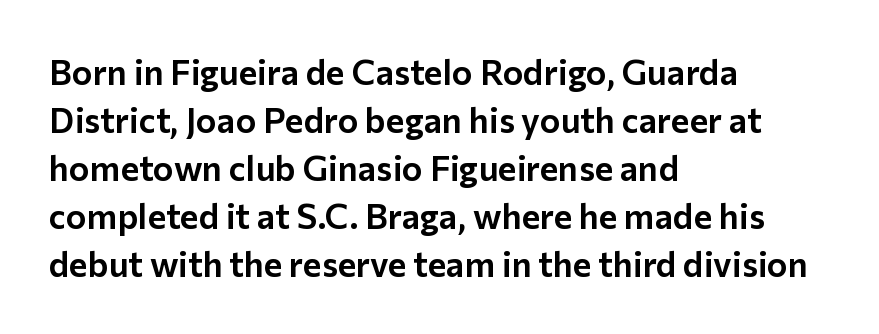
When letters stand straight like this, we call the style roman or upright. The leading is moderate, giving the passage an even texture. A typesetter would call this proportional, since set widths differ per character. Check where the strokes stop: nothing finishes them off — pure sans. The letterforms sit shoulder to shoulder at normal distance. The specimen omits any rule beneath the text block's lines.
